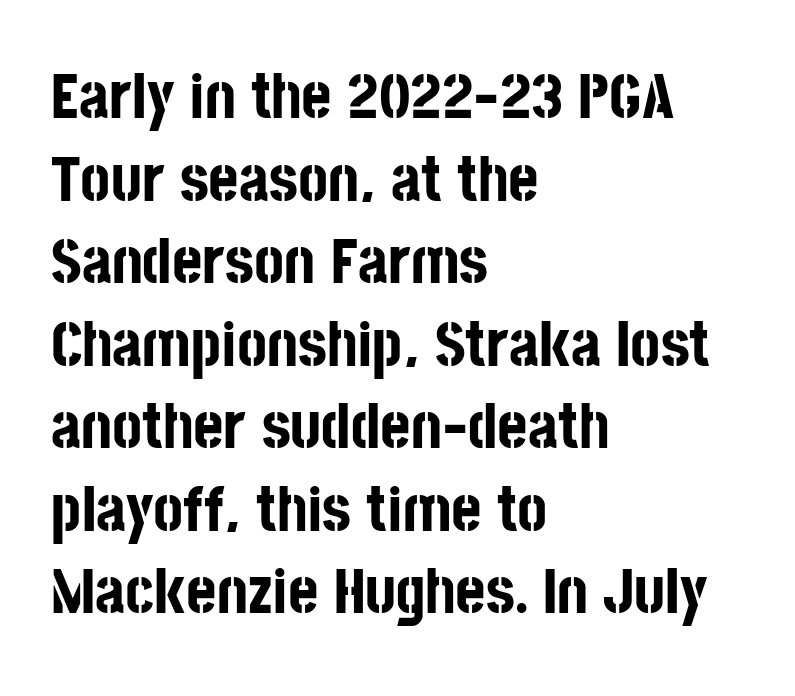
{"serif": "no", "italic": "no", "bold": "yes", "weight": "bold", "width": "condensed", "stroke_contrast": "low", "x_height": "large", "monospaced": "no", "underline": "no", "align": "left", "line_spacing": "normal", "line_spacing_ratio": 1.27, "letter_spacing": "normal", "letter_spacing_em": 0.0, "glyph_px": 65}
